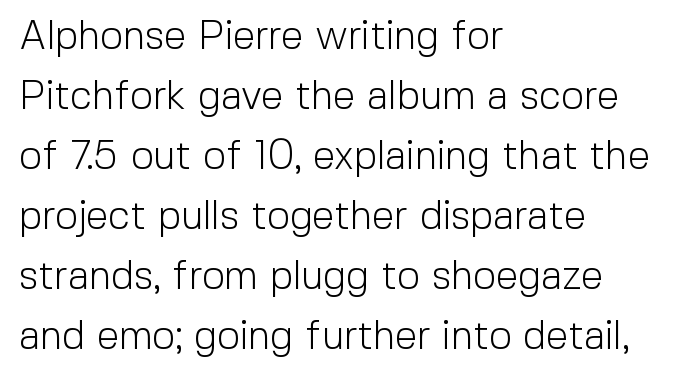
Q: Is the text bold? A: No.
Q: Is the text italic (slanted)? A: No, it is upright.
Q: Is the typeface a serif or a sans-serif typeface? A: Sans-serif.
Q: Is the text underlined? A: No.
Q: How is the paragraph aligned? A: Left-aligned.
Q: Is the spacing between letters normal or unusually wide? A: Normal.
Q: Is the spacing between lines tight, normal or loose? A: Normal.
Q: Width (condensed, normal, or wide)? A: Normal.
Q: x-height? A: Medium.
Q: Monospaced? A: No.
